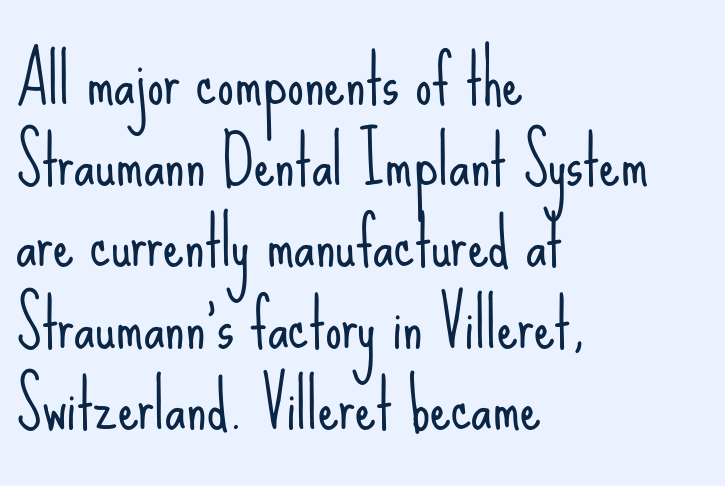
Each row of text sits above clean, open space. The font sits on the lighter half of the weight spectrum, regular included. Type style note: lacks serifs. This rendering leaves character spacing at its baseline value. The passage shown is typed in a proportional face where columns would drift. Tall strokes in this sample are plumb rather than angled.
